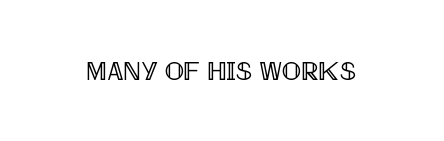
Q: Is the text italic (slanted)? A: No, it is upright.
Q: Is the text underlined? A: No.
Q: Is the spacing between letters normal or unusually wide? A: Normal.
